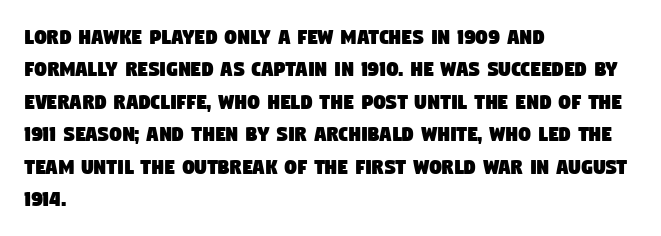
{"underline": "no", "align": "left", "line_spacing": "normal", "line_spacing_ratio": 1.35, "letter_spacing": "normal", "letter_spacing_em": 0.0, "glyph_px": 24}
